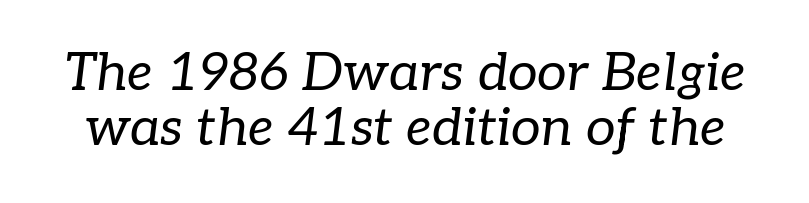
Q: Is the text bold? A: No.
Q: Is the text italic (slanted)? A: Yes, it leans right by about 7 degrees.
Q: Is the typeface a serif or a sans-serif typeface? A: Serif.
Q: Is the text underlined? A: No.
Q: Is the spacing between letters normal or unusually wide? A: Normal.
Q: Is the spacing between lines tight, normal or loose? A: Tight.
Q: Width (condensed, normal, or wide)? A: Normal.
Q: Stroke contrast? A: Low.
Q: x-height? A: Medium.
Q: Monospaced? A: No.
